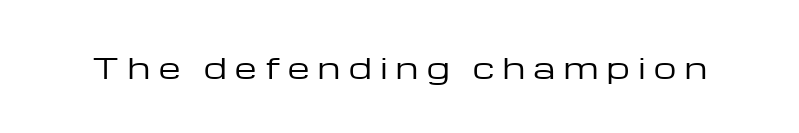
Varying glyph widths throughout — classic text-font behaviour. Descenders hang freely into open space. The characters display no serif detailing; their extremities are plain. The font's upright variant was chosen for this text. Letter spacing: wide. This is not heavy type; no bold has been used.
